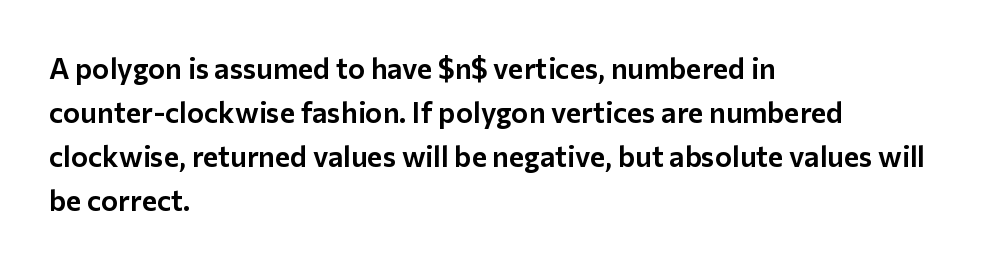
{"serif": "no", "italic": "no", "width": "normal", "stroke_contrast": "low", "x_height": "medium", "monospaced": "no", "underline": "no", "align": "left", "line_spacing": "normal", "line_spacing_ratio": 1.52, "letter_spacing": "normal", "letter_spacing_em": 0.0, "glyph_px": 29}
